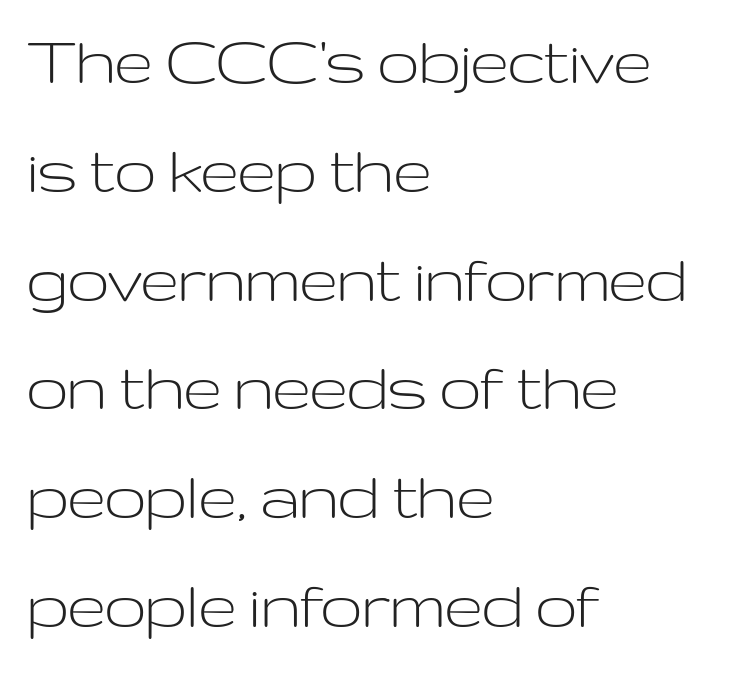
The image shows 74 px light, wide sans-serif type, upright; set left-aligned, normal line spacing (1.47x), normal letter spacing, not underlined; low stroke contrast and a medium x-height.
